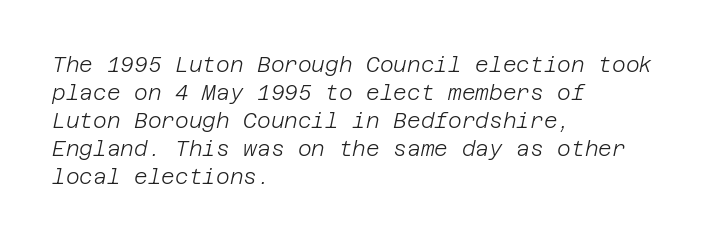
The image shows 21 px text type, italic (leaning right); set left-aligned, normal line spacing (1.33x), normal letter spacing, not underlined.
